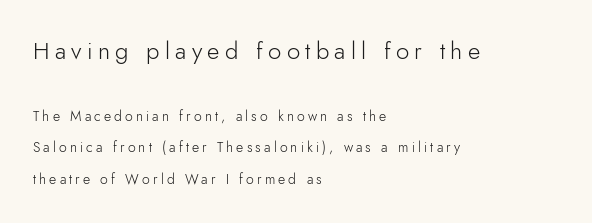
Q: Is the text bold? A: No.
Q: Is the text italic (slanted)? A: No, it is upright.
Q: Is the text underlined? A: No.
Q: How is the paragraph aligned? A: Left-aligned.
Q: Is the spacing between letters normal or unusually wide? A: Unusually wide.
Q: Is the spacing between lines tight, normal or loose? A: Loose.
Q: Which block of text is set in a larger size, the first (top) or the second (bottom)? A: The first (top) one.
